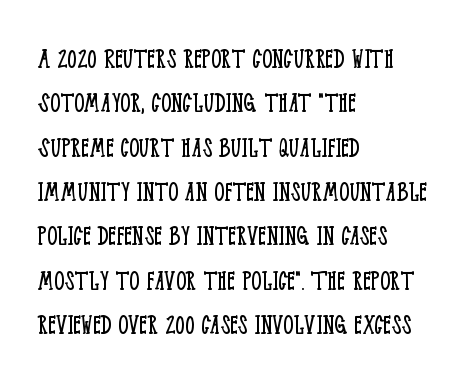
No letter is thick-stroked: the sample isn't bold. The space directly below the letters is spotless. Every stem runs plumb, perpendicular to the baseline. A classic flush-left, rag-right setting is used for this passage.
